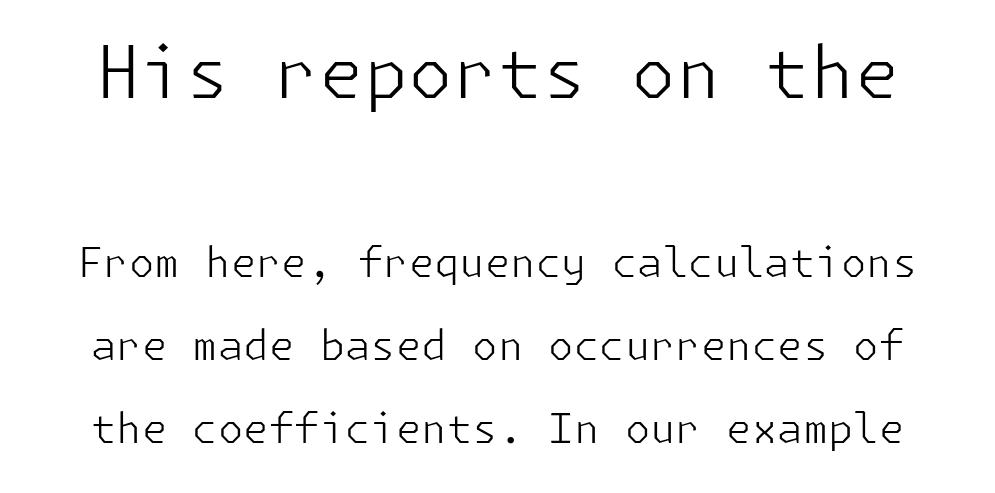
The image shows 72 px light sans-serif type, upright; set loose line spacing (2.02x), normal letter spacing, not underlined; the first (top) block is 1.76x larger; low stroke contrast and a medium x-height.
